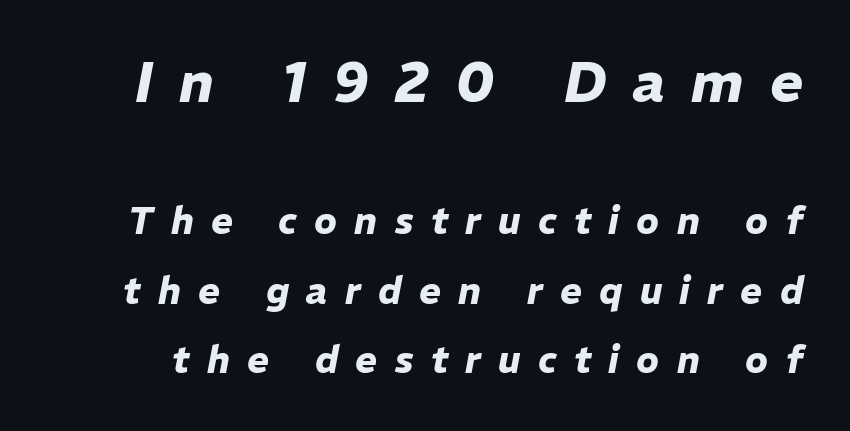
{"italic": "yes", "lean": "right", "slant_degrees": 11, "bold": "yes", "weight": "heavy", "width": "normal", "stroke_contrast": "low", "x_height": "medium", "monospaced": "no", "underline": "no", "line_spacing_ratio": 1.88, "letter_spacing": "wide", "letter_spacing_em": 0.47, "larger_block": "first", "size_ratio": 1.51, "glyph_px": 56}
